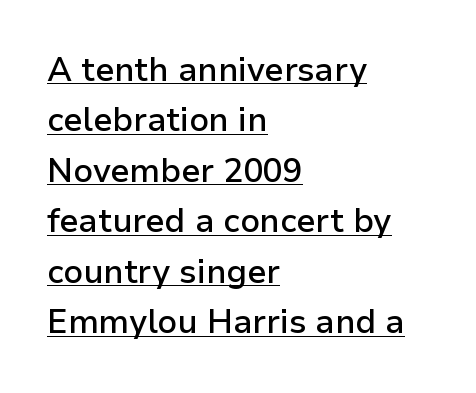
{"serif": "no", "italic": "no", "bold": "semi", "weight": "semibold", "width": "normal", "stroke_contrast": "low", "x_height": "medium", "monospaced": "no", "underline": "yes", "align": "left", "line_spacing": "normal", "line_spacing_ratio": 1.53, "letter_spacing": "normal", "letter_spacing_em": 0.0, "glyph_px": 33}
